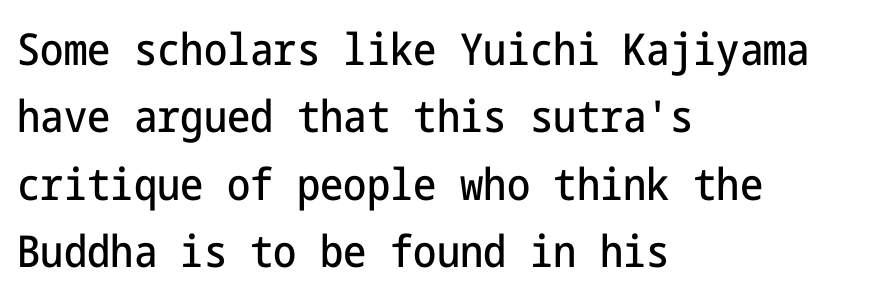
The image shows 44 px condensed sans-serif type, upright; set left-aligned, normal line spacing (1.53x), normal letter spacing, not underlined; low stroke contrast and a medium x-height.
